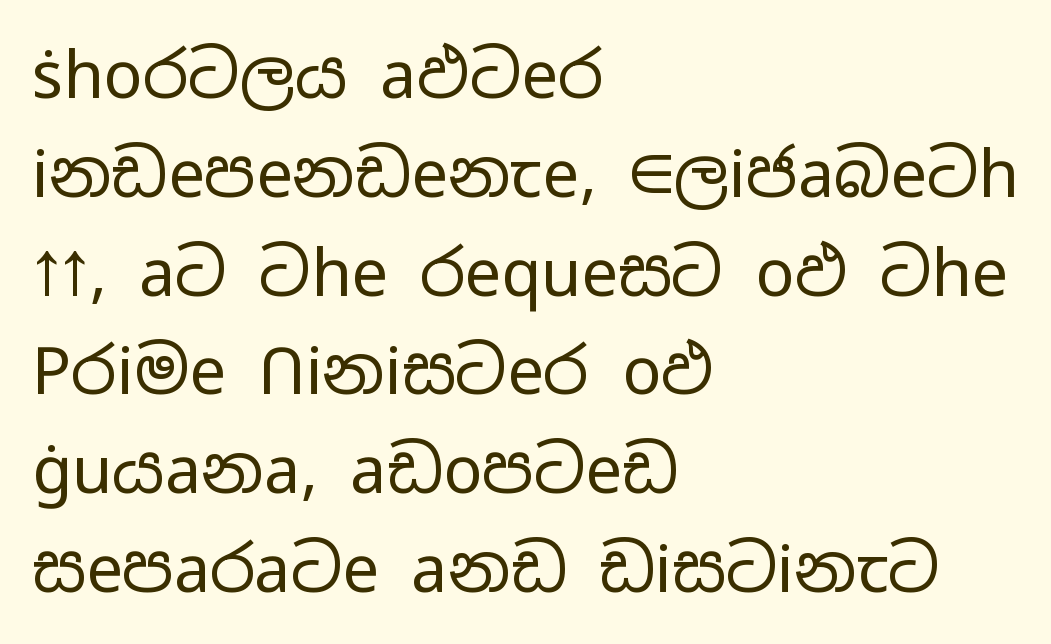
Words float on clear page, feet unadorned. Serif or sans? Sans — the stroke terminals are bare. Reading down the column, the eye jumps a familiar distance to each next line. This sample is left-justified, so line endings fall wherever the words run out.
